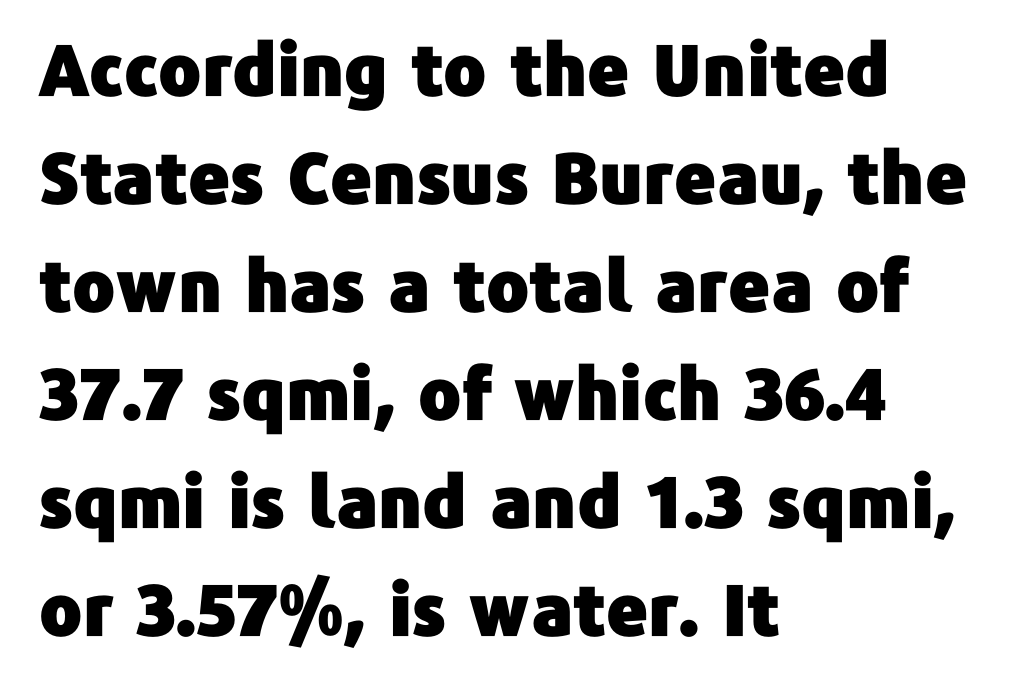
Ascenders rise straight up at ninety degrees. The baseline area is clear. The lines sit at an ordinary, default distance from one another. Proportional: the letters do not fall into vertical columns. Examine the stroke ends and you'll find no serifs. Short and long lines alike share a common starting point at left.
